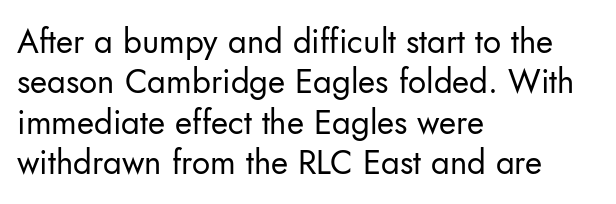
The face used here is proportionally spaced, like ordinary book or web type. It's the straight-up-and-down kind of type. These lines are composed in type without serifs. Letters have the restrained weight of plain body copy at most.
